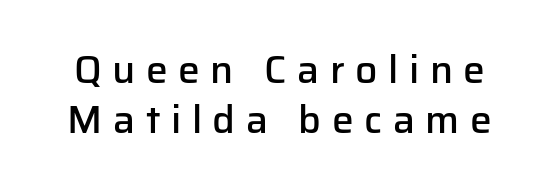
Type without underlining. Each letter's strokes conclude bluntly, with no projecting serifs. If you drew a line through each stem, it would be perfectly vertical. Quick note: interline space is typical. Weight: semibold (demi).
